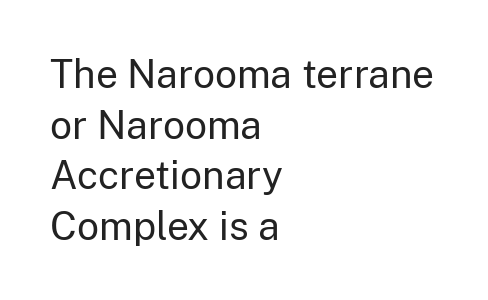
{"serif": "no", "italic": "no", "bold": "no", "weight": "regular", "width": "normal", "stroke_contrast": "low", "x_height": "medium", "monospaced": "no", "underline": "no", "align": "left", "line_spacing": "normal", "line_spacing_ratio": 1.3, "letter_spacing": "normal", "letter_spacing_em": 0.0, "glyph_px": 39}
